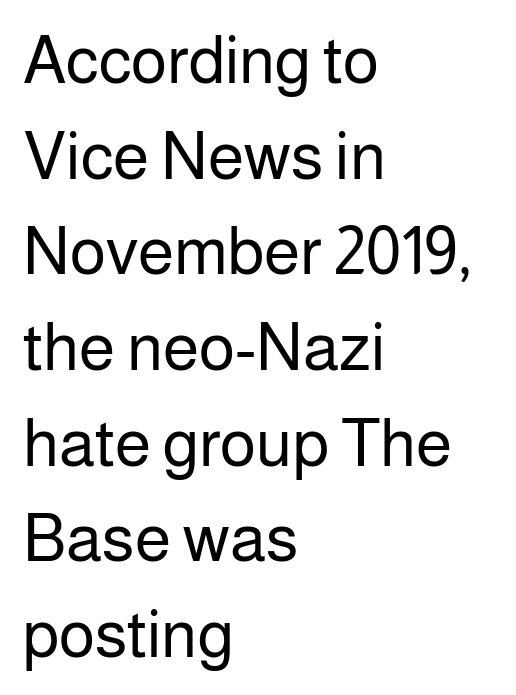
The image shows 66 px regular-weight sans-serif type, upright; set left-aligned, normal line spacing (1.45x), normal letter spacing, not underlined; low stroke contrast and a medium x-height.
